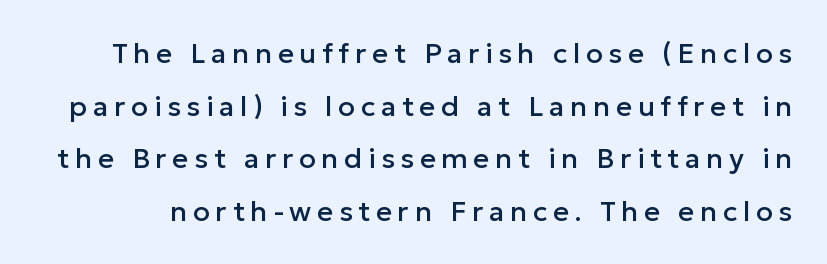
Q: Is the text italic (slanted)? A: No, it is upright.
Q: Is the typeface a serif or a sans-serif typeface? A: Sans-serif.
Q: Is the text underlined? A: No.
Q: Is the spacing between letters normal or unusually wide? A: Unusually wide.
Q: Width (condensed, normal, or wide)? A: Normal.
Q: Stroke contrast? A: Low.
Q: x-height? A: Medium.
Q: Monospaced? A: No.
